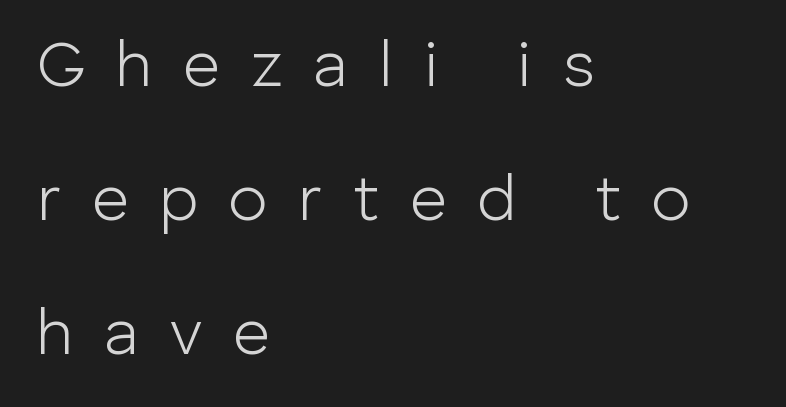
Q: Is the text bold? A: No.
Q: Is the text italic (slanted)? A: No, it is upright.
Q: Is the typeface a serif or a sans-serif typeface? A: Sans-serif.
Q: Is the text underlined? A: No.
Q: How is the paragraph aligned? A: Left-aligned.
Q: Is the spacing between letters normal or unusually wide? A: Unusually wide.
Q: Is the spacing between lines tight, normal or loose? A: Loose.
Q: Width (condensed, normal, or wide)? A: Normal.
Q: Stroke contrast? A: Low.
Q: x-height? A: Medium.
Q: Monospaced? A: No.
